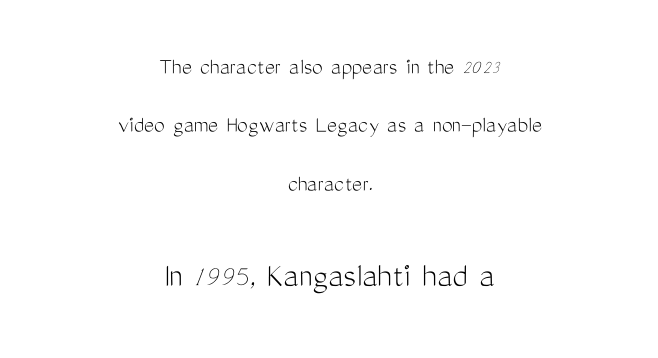
Q: Is the text bold? A: No.
Q: Is the text italic (slanted)? A: No, it is upright.
Q: Is the typeface a serif or a sans-serif typeface? A: Sans-serif.
Q: Is the text underlined? A: No.
Q: How is the paragraph aligned? A: Centered.
Q: Is the spacing between letters normal or unusually wide? A: Normal.
Q: Is the spacing between lines tight, normal or loose? A: Loose.
Q: Which block of text is set in a larger size, the first (top) or the second (bottom)? A: The second (bottom) one.
Q: Width (condensed, normal, or wide)? A: Condensed.
Q: Stroke contrast? A: Medium.
Q: x-height? A: Medium.
Q: Monospaced? A: No.
